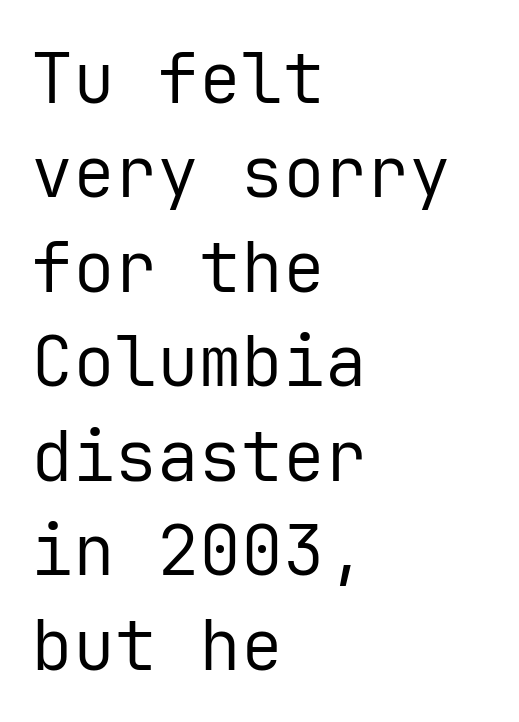
{"serif": "no", "italic": "no", "bold": "no", "weight": "regular", "width": "normal", "stroke_contrast": "low", "x_height": "medium", "monospaced": "yes", "underline": "no", "align": "left", "line_spacing": "normal", "line_spacing_ratio": 1.35, "letter_spacing": "normal", "letter_spacing_em": 0.0, "glyph_px": 70}
